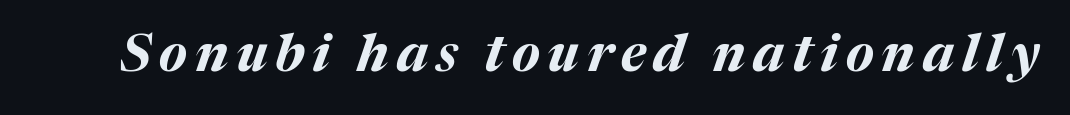
The image shows 52 px bold type, italic (leaning right); set not underlined; medium stroke contrast and a medium x-height.
